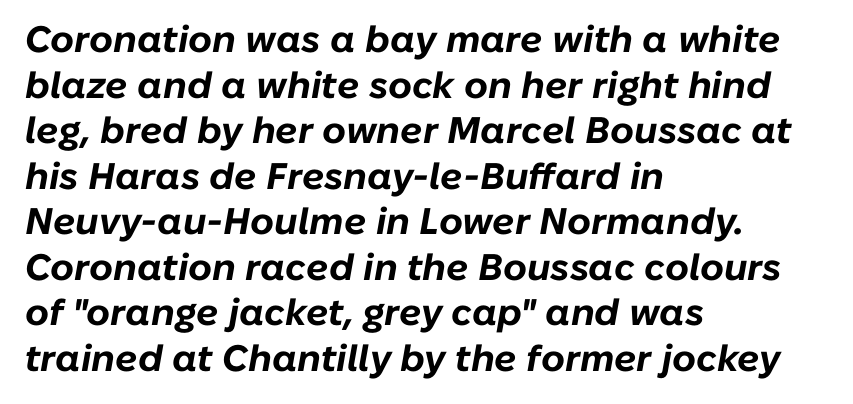
The image shows 37 px bold type, italic (leaning right); set left-aligned, line spacing 1.23x, normal letter spacing, not underlined; low stroke contrast and a medium x-height.
